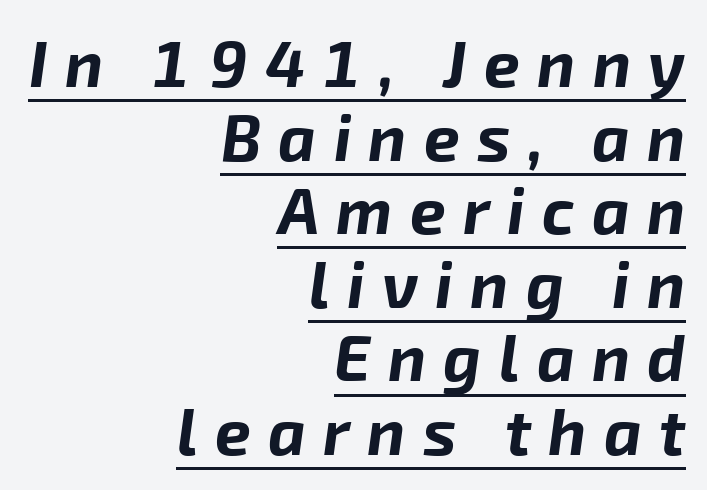
{"italic": "yes", "lean": "right", "slant_degrees": 8, "bold": "yes", "weight": "bold", "width": "normal", "stroke_contrast": "low", "x_height": "medium", "monospaced": "no", "underline": "yes", "align": "right", "line_spacing": "tight", "line_spacing_ratio": 1.15, "letter_spacing": "wide", "letter_spacing_em": 0.27, "glyph_px": 64}
